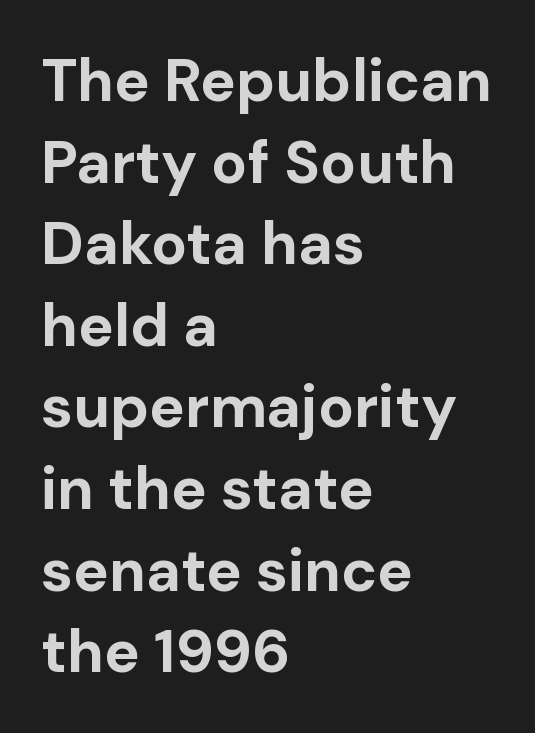
Plain, unruled lines of type. A sans-serif font was chosen for this passage. Layout note: lines flush left. Character widths vary here, with narrow letters taking less room than wide ones.
